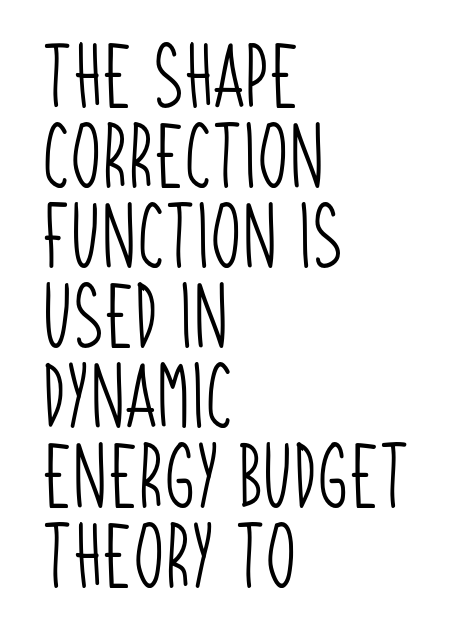
One-word summary of the alignment: left. This is not heavy type; no bold has been used. Letterform terminals end flat and unadorned throughout the passage. Default kerning and tracking; the words read as compact shapes.
